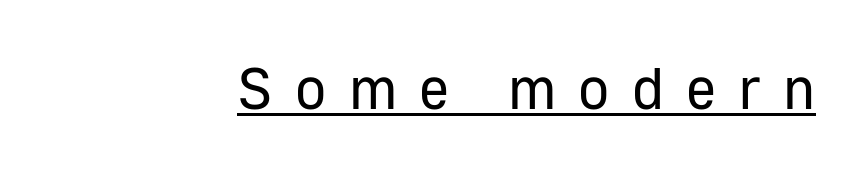
Q: Is the text bold? A: No.
Q: Is the text italic (slanted)? A: No, it is upright.
Q: Is the typeface a serif or a sans-serif typeface? A: Sans-serif.
Q: Is the text underlined? A: Yes.
Q: Is the spacing between letters normal or unusually wide? A: Unusually wide.
Q: Width (condensed, normal, or wide)? A: Normal.
Q: Stroke contrast? A: Low.
Q: x-height? A: Medium.
Q: Monospaced? A: No.
